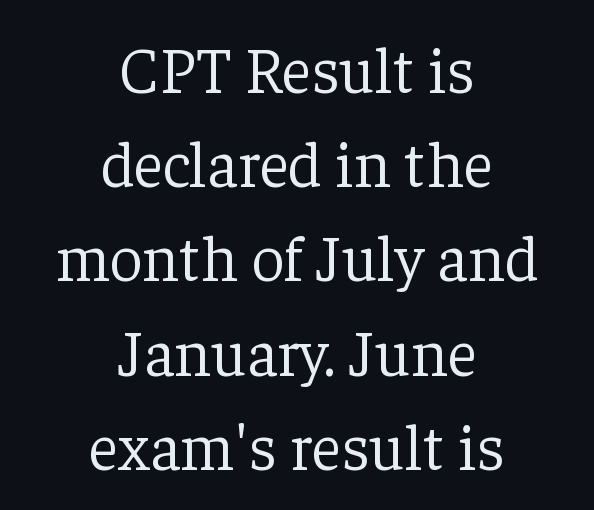
Q: Is the text bold? A: No.
Q: Is the text italic (slanted)? A: No, it is upright.
Q: Is the typeface a serif or a sans-serif typeface? A: Serif.
Q: Is the text underlined? A: No.
Q: How is the paragraph aligned? A: Centered.
Q: Is the spacing between letters normal or unusually wide? A: Normal.
Q: Is the spacing between lines tight, normal or loose? A: Normal.
Q: Width (condensed, normal, or wide)? A: Normal.
Q: Stroke contrast? A: Low.
Q: x-height? A: Medium.
Q: Monospaced? A: No.
